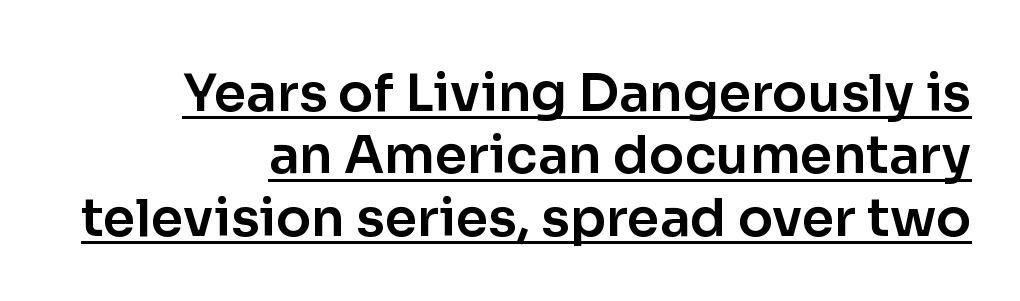
{"serif": "no", "italic": "no", "width": "normal", "stroke_contrast": "low", "x_height": "medium", "monospaced": "no", "underline": "yes", "align": "right", "line_spacing_ratio": 1.2, "letter_spacing": "normal", "letter_spacing_em": 0.0, "glyph_px": 52}
